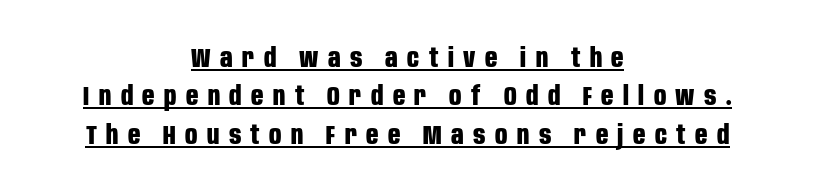
Q: Is the text bold? A: Yes.
Q: Is the text italic (slanted)? A: No, it is upright.
Q: Is the text underlined? A: Yes.
Q: How is the paragraph aligned? A: Centered.
Q: Is the spacing between letters normal or unusually wide? A: Unusually wide.
Q: Is the spacing between lines tight, normal or loose? A: Normal.
